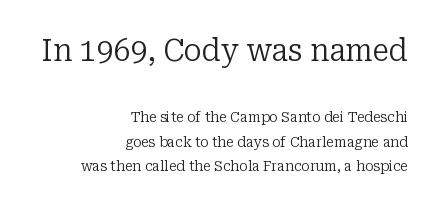
These lines stack with their right ends in a neat column. The axis of the letterforms is exactly vertical. Between one letter and the next there's only the usual sliver of space. Reading top to bottom, the characters get smaller at the block break. Descenders hang freely into open space.
